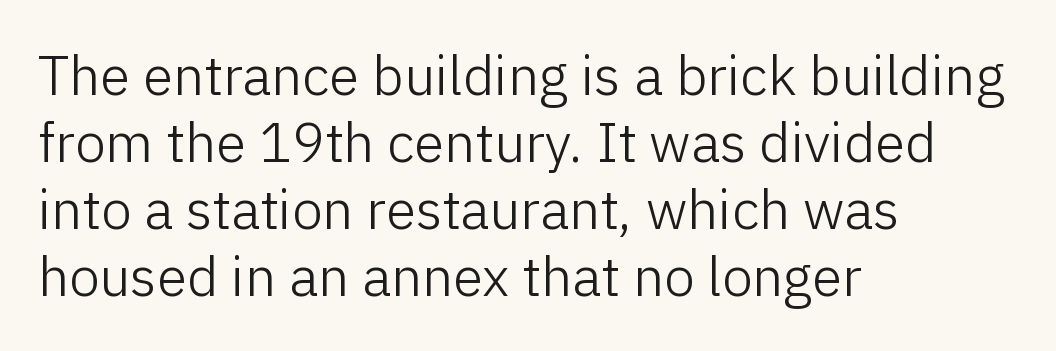
Q: Is the text bold? A: No.
Q: Is the text italic (slanted)? A: No, it is upright.
Q: Is the typeface a serif or a sans-serif typeface? A: Sans-serif.
Q: Is the text underlined? A: No.
Q: How is the paragraph aligned? A: Left-aligned.
Q: Is the spacing between letters normal or unusually wide? A: Normal.
Q: Width (condensed, normal, or wide)? A: Normal.
Q: Stroke contrast? A: Low.
Q: x-height? A: Medium.
Q: Monospaced? A: No.
